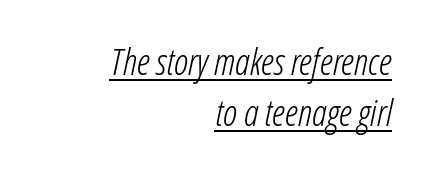
Q: Is the text bold? A: No.
Q: Is the text italic (slanted)? A: Yes, it leans right by about 12 degrees.
Q: Is the text underlined? A: Yes.
Q: How is the paragraph aligned? A: Right-aligned.
Q: Is the spacing between letters normal or unusually wide? A: Normal.
Q: Is the spacing between lines tight, normal or loose? A: Normal.
Q: Width (condensed, normal, or wide)? A: Condensed.
Q: Stroke contrast? A: Low.
Q: x-height? A: Medium.
Q: Monospaced? A: No.
